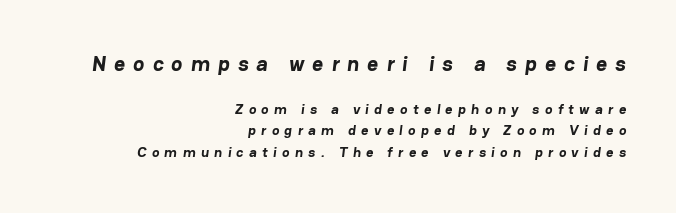
The image shows 21 px bold type; set right-aligned, normal line spacing (1.56x), unusually wide letter spacing (+0.39 em), not underlined; the first (top) block is 1.5x larger.
